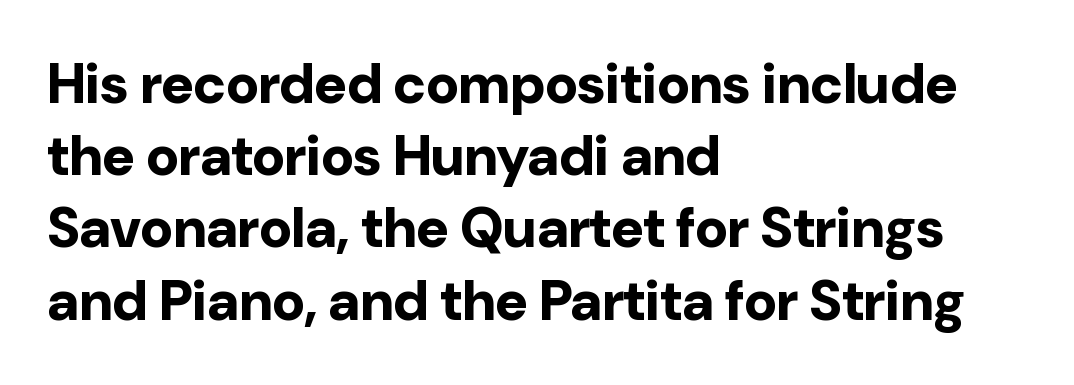
Q: Is the text bold? A: Yes.
Q: Is the text italic (slanted)? A: No, it is upright.
Q: Is the typeface a serif or a sans-serif typeface? A: Sans-serif.
Q: Is the text underlined? A: No.
Q: How is the paragraph aligned? A: Left-aligned.
Q: Is the spacing between letters normal or unusually wide? A: Normal.
Q: Is the spacing between lines tight, normal or loose? A: Normal.
Q: Width (condensed, normal, or wide)? A: Normal.
Q: Stroke contrast? A: Low.
Q: x-height? A: Medium.
Q: Monospaced? A: No.
